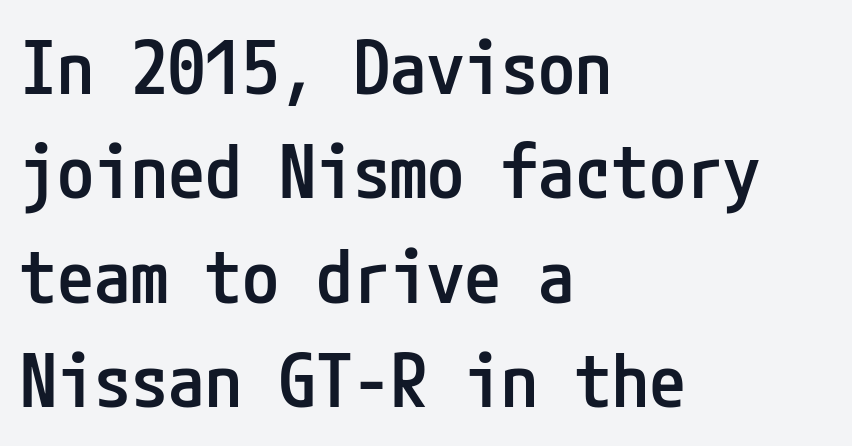
Q: Is the text bold? A: Semi-bold.
Q: Is the text italic (slanted)? A: No, it is upright.
Q: Is the typeface a serif or a sans-serif typeface? A: Sans-serif.
Q: Is the text underlined? A: No.
Q: How is the paragraph aligned? A: Left-aligned.
Q: Is the spacing between letters normal or unusually wide? A: Normal.
Q: Is the spacing between lines tight, normal or loose? A: Normal.
Q: Width (condensed, normal, or wide)? A: Condensed.
Q: Stroke contrast? A: Low.
Q: x-height? A: Medium.
